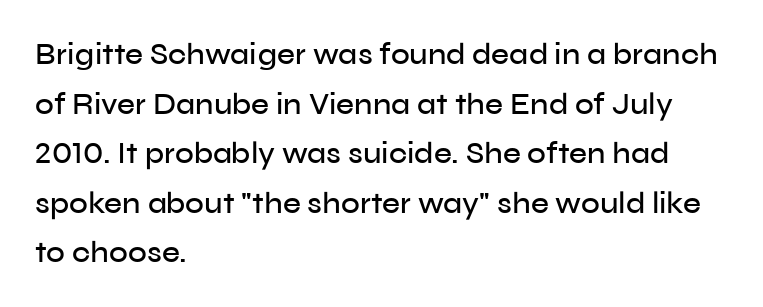
Evenly set lines give the paragraph a standard silhouette. The passage shown has conventional tracking throughout. This is sans-serif lettering, the kind often seen on screens and signage. Letters rest on an invisible, unmarked baseline. Note the varied advance widths — an 'i' is clearly narrower than an 'm'. Is there any slant? The stems are plumb.
